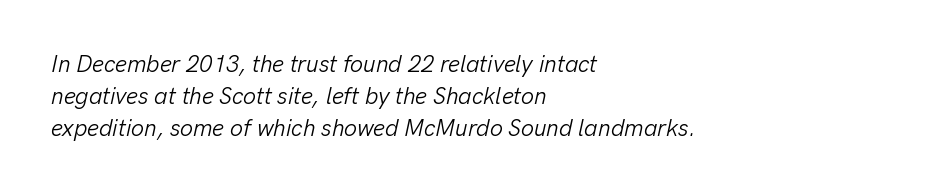
The text block is weighted toward the left margin, trailing off unevenly rightward. On a weight scale, this lands at 450 or below. The gaps between neighbouring characters are ordinary and unremarkable. Tall strokes in this sample are angled rather than plumb.
